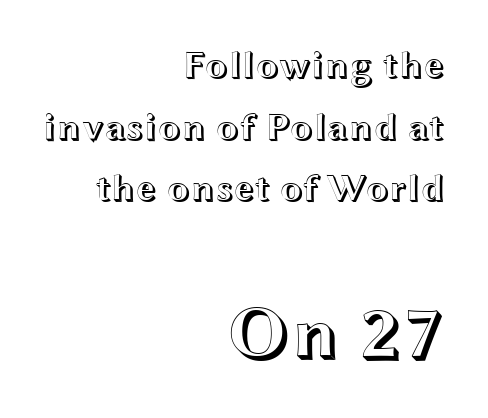
The letters stand straight up with perfectly vertical stems. Short note: letters normally spaced. You could not count columns in this text — the font is proportionally spaced. Each row of text sits above clean, open space. The lines are quadded right. Quick note: interline space is typical.
